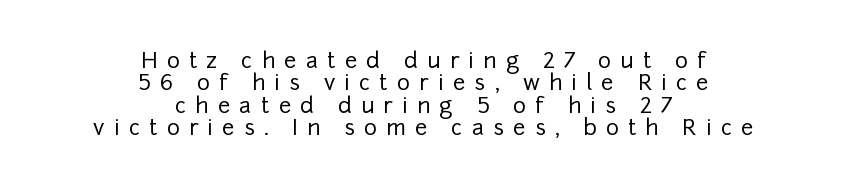
The image shows 22 px text type, upright; set centered, tight line spacing (1.02x), unusually wide letter spacing (+0.41 em), not underlined.
